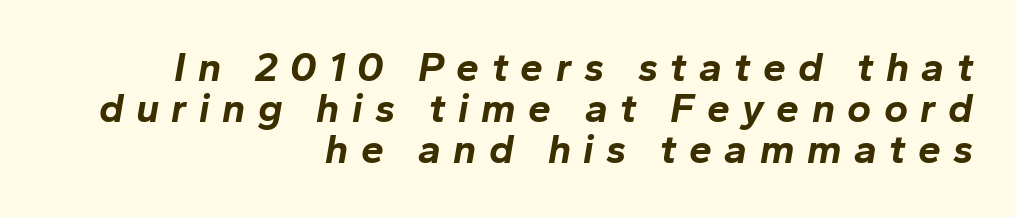
Q: Is the text bold? A: Yes.
Q: Is the text italic (slanted)? A: Yes, it leans right by about 10 degrees.
Q: Is the text underlined? A: No.
Q: How is the paragraph aligned? A: Right-aligned.
Q: Is the spacing between letters normal or unusually wide? A: Unusually wide.
Q: Is the spacing between lines tight, normal or loose? A: Tight.
Q: Width (condensed, normal, or wide)? A: Normal.
Q: Stroke contrast? A: Low.
Q: x-height? A: Medium.
Q: Monospaced? A: No.
